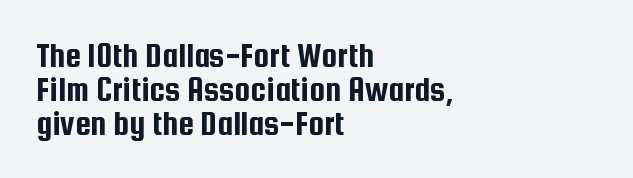
Q: Is the text italic (slanted)? A: No, it is upright.
Q: Is the typeface a serif or a sans-serif typeface? A: Sans-serif.
Q: Is the text underlined? A: No.
Q: How is the paragraph aligned? A: Left-aligned.
Q: Is the spacing between letters normal or unusually wide? A: Normal.
Q: Is the spacing between lines tight, normal or loose? A: Tight.
Q: Width (condensed, normal, or wide)? A: Condensed.
Q: Stroke contrast? A: Low.
Q: x-height? A: Medium.
Q: Monospaced? A: No.
